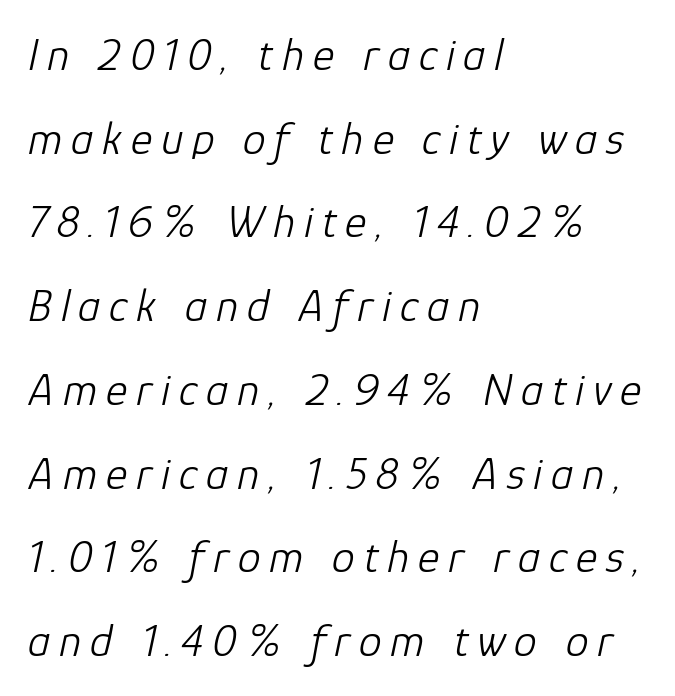
A bare baseline throughout the passage. Horizontally, the lines are justified to the leading edge only. Stem width sits at or under what a default text font uses. This sample has the flowing, uneven cadence of proportional lettering. Rendered with sloped, italic letterforms.
